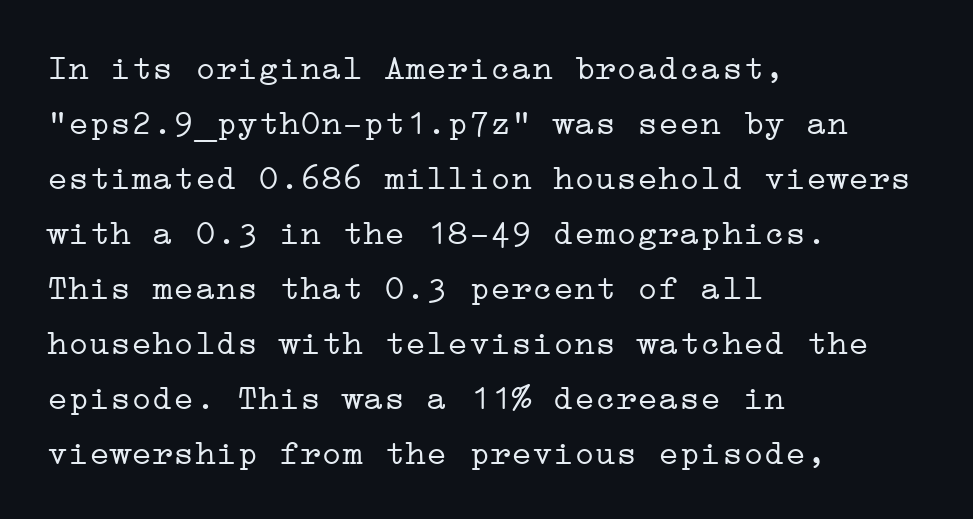
The image shows 35 px light, wide serif type, upright; set left-aligned, normal line spacing (1.57x), normal letter spacing, not underlined; low stroke contrast and a medium x-height.
